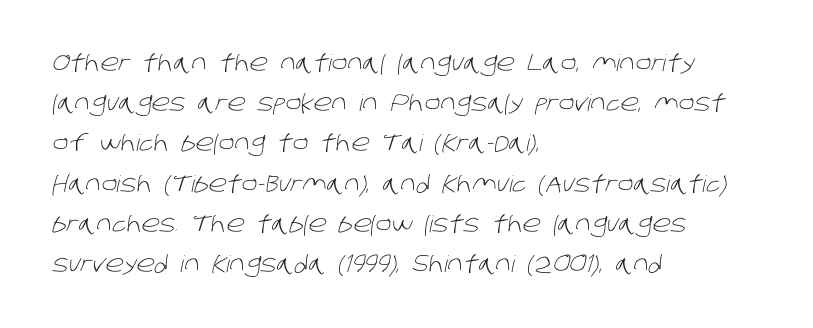
The image shows 23 px text type; set left-aligned, line spacing 1.75x, normal letter spacing, not underlined.
